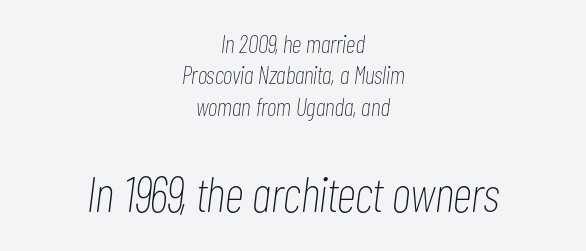
Q: Is the text bold? A: No.
Q: Is the text italic (slanted)? A: Yes, it leans right by about 7 degrees.
Q: Is the text underlined? A: No.
Q: How is the paragraph aligned? A: Centered.
Q: Is the spacing between letters normal or unusually wide? A: Normal.
Q: Is the spacing between lines tight, normal or loose? A: Normal.
Q: Which block of text is set in a larger size, the first (top) or the second (bottom)? A: The second (bottom) one.
Q: Width (condensed, normal, or wide)? A: Condensed.
Q: Stroke contrast? A: Low.
Q: x-height? A: Medium.
Q: Monospaced? A: No.
